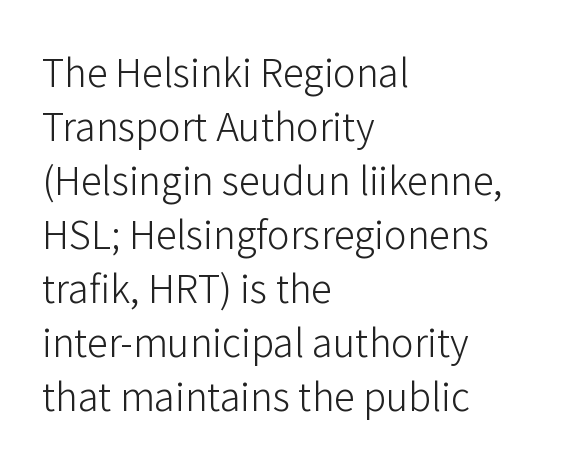
{"serif": "no", "italic": "no", "bold": "no", "weight": "light", "width": "normal", "stroke_contrast": "low", "x_height": "medium", "monospaced": "no", "underline": "no", "align": "left", "line_spacing": "normal", "line_spacing_ratio": 1.42, "letter_spacing": "normal", "letter_spacing_em": 0.0, "glyph_px": 38}
